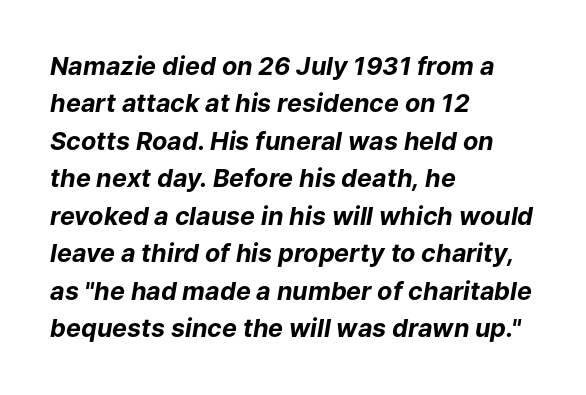
The image shows 25 px bold type, italic (leaning right); set left-aligned, normal line spacing (1.5x), normal letter spacing, not underlined.
